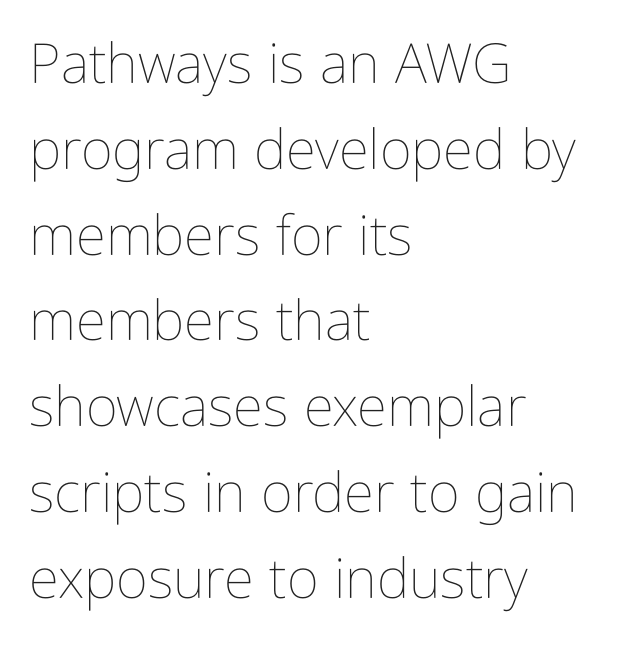
{"italic": "no", "bold": "no", "weight": "thin", "width": "condensed", "stroke_contrast": "low", "x_height": "medium", "monospaced": "no", "underline": "no", "align": "left", "line_spacing": "normal", "line_spacing_ratio": 1.56, "letter_spacing": "normal", "letter_spacing_em": 0.0, "glyph_px": 55}
